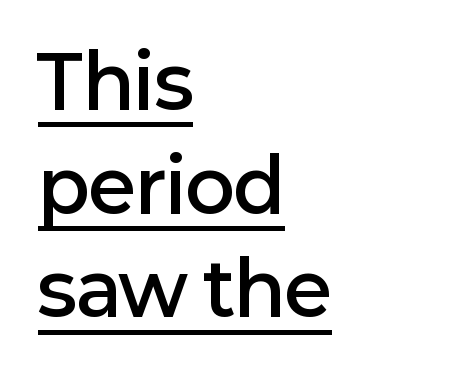
Q: Is the text bold? A: Semi-bold.
Q: Is the text italic (slanted)? A: No, it is upright.
Q: Is the typeface a serif or a sans-serif typeface? A: Sans-serif.
Q: Is the text underlined? A: Yes.
Q: How is the paragraph aligned? A: Left-aligned.
Q: Is the spacing between letters normal or unusually wide? A: Normal.
Q: Is the spacing between lines tight, normal or loose? A: Normal.
Q: Width (condensed, normal, or wide)? A: Normal.
Q: Stroke contrast? A: Low.
Q: x-height? A: Medium.
Q: Monospaced? A: No.
